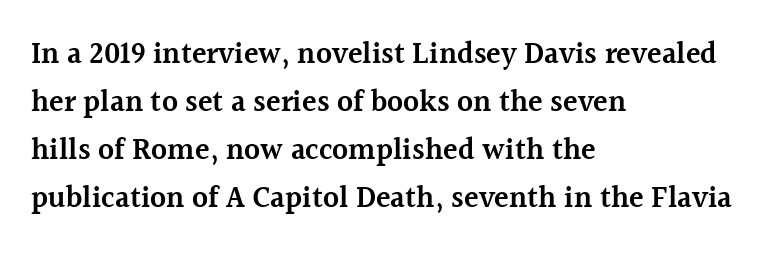
The image shows 30 px semibold serif type, upright; set left-aligned, normal line spacing (1.6x), normal letter spacing, not underlined; a medium x-height.
